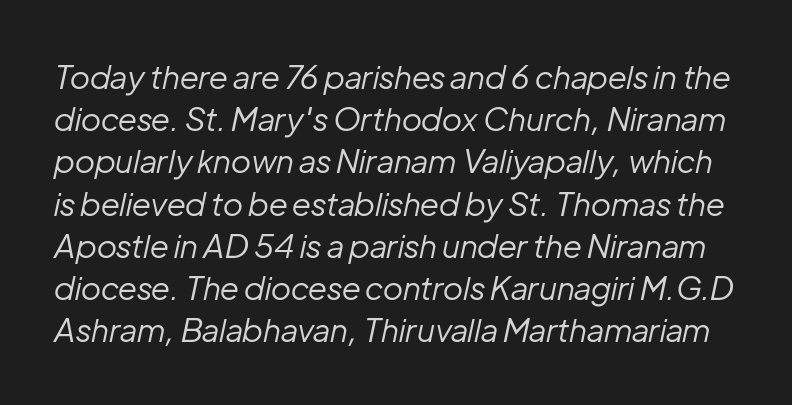
Q: Is the text bold? A: No.
Q: Is the text italic (slanted)? A: Yes, it leans right by about 12 degrees.
Q: Is the text underlined? A: No.
Q: Is the spacing between letters normal or unusually wide? A: Normal.
Q: Is the spacing between lines tight, normal or loose? A: Normal.
Q: Width (condensed, normal, or wide)? A: Normal.
Q: Stroke contrast? A: Low.
Q: x-height? A: Medium.
Q: Monospaced? A: No.
